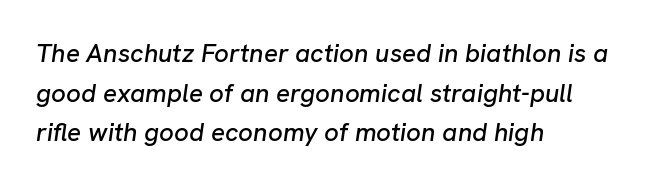
Q: Is the text italic (slanted)? A: Yes, it leans right by about 8 degrees.
Q: Is the text underlined? A: No.
Q: How is the paragraph aligned? A: Left-aligned.
Q: Is the spacing between letters normal or unusually wide? A: Normal.
Q: Is the spacing between lines tight, normal or loose? A: Normal.
